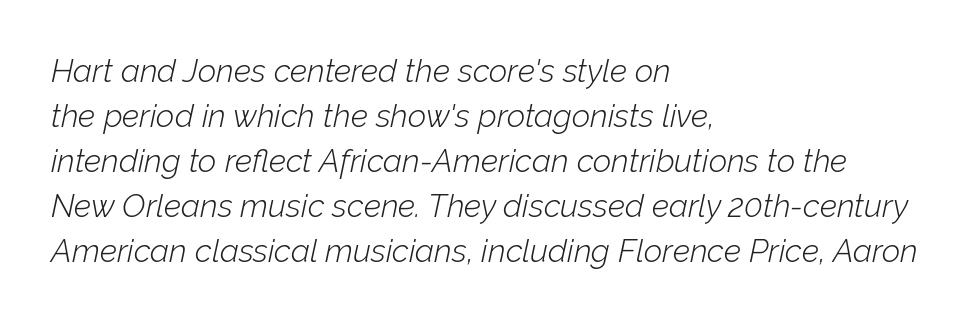
Q: Is the text bold? A: No.
Q: Is the text italic (slanted)? A: Yes, it leans right by about 12 degrees.
Q: Is the text underlined? A: No.
Q: How is the paragraph aligned? A: Left-aligned.
Q: Is the spacing between letters normal or unusually wide? A: Normal.
Q: Is the spacing between lines tight, normal or loose? A: Normal.
Q: Width (condensed, normal, or wide)? A: Normal.
Q: Stroke contrast? A: Low.
Q: x-height? A: Medium.
Q: Monospaced? A: No.
